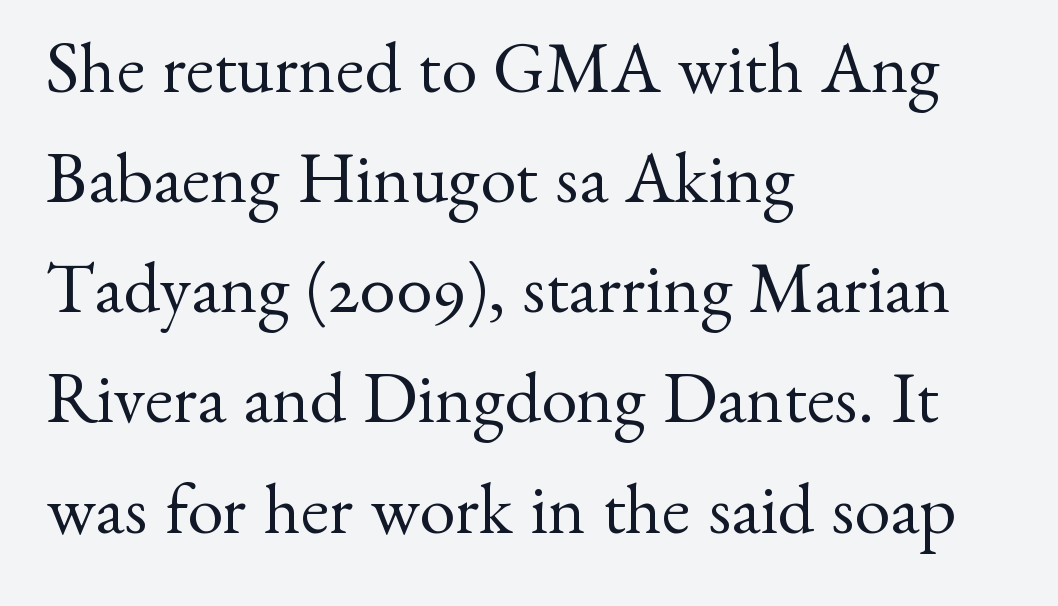
Q: Is the text bold? A: No.
Q: Is the text italic (slanted)? A: No, it is upright.
Q: Is the typeface a serif or a sans-serif typeface? A: Serif.
Q: Is the text underlined? A: No.
Q: How is the paragraph aligned? A: Left-aligned.
Q: Is the spacing between letters normal or unusually wide? A: Normal.
Q: Is the spacing between lines tight, normal or loose? A: Normal.
Q: Width (condensed, normal, or wide)? A: Normal.
Q: Stroke contrast? A: Medium.
Q: x-height? A: Small.
Q: Monospaced? A: No.
